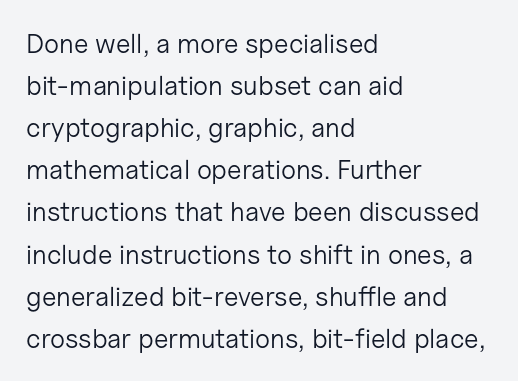
The image shows 27 px text type, upright; set left-aligned, normal line spacing (1.56x), normal letter spacing, not underlined.
